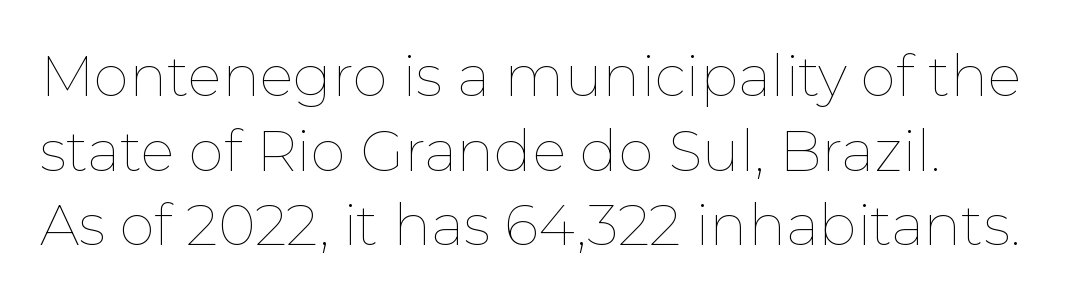
{"italic": "no", "bold": "no", "weight": "thin", "width": "normal", "stroke_contrast": "low", "x_height": "medium", "monospaced": "no", "underline": "no", "align": "left", "line_spacing": "normal", "line_spacing_ratio": 1.31, "letter_spacing": "normal", "letter_spacing_em": 0.0, "glyph_px": 57}
